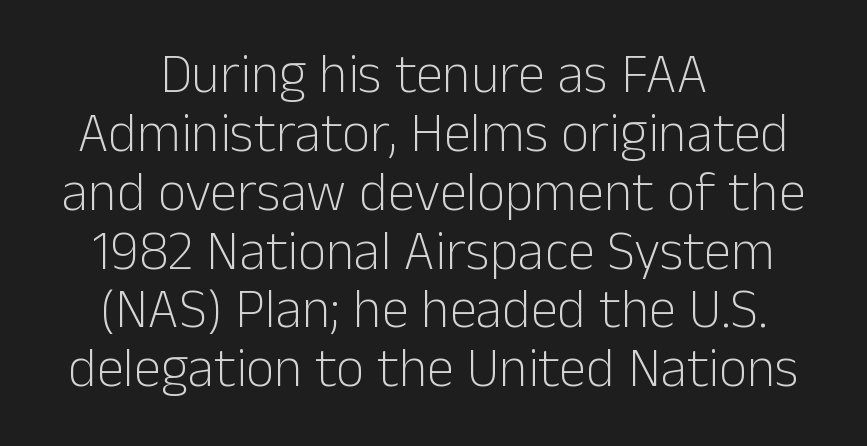
{"serif": "no", "italic": "no", "bold": "no", "weight": "light", "width": "normal", "stroke_contrast": "low", "x_height": "medium", "monospaced": "no", "underline": "no", "align": "center", "line_spacing": "tight", "line_spacing_ratio": 1.07, "letter_spacing": "normal", "letter_spacing_em": 0.0, "glyph_px": 55}
